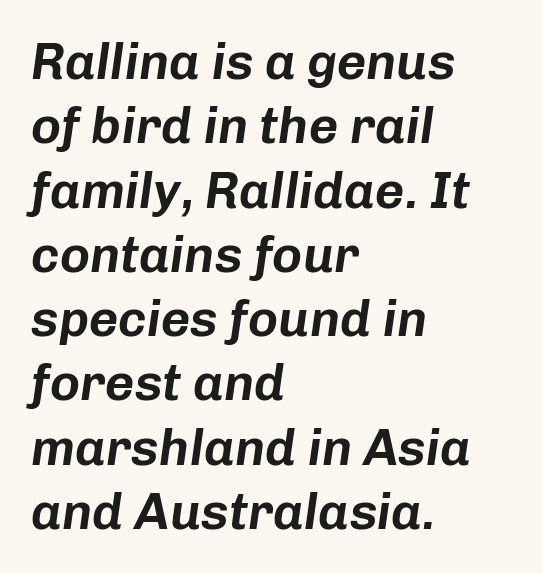
The image shows 51 px text type, italic (leaning right); set left-aligned, normal line spacing (1.26x), normal letter spacing, not underlined; low stroke contrast and a medium x-height.
